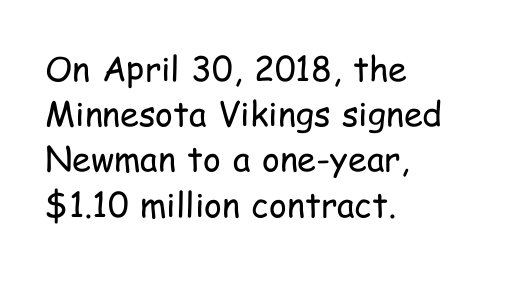
{"serif": "no", "italic": "no", "bold": "no", "weight": "regular", "width": "condensed", "stroke_contrast": "low", "x_height": "medium", "monospaced": "no", "underline": "no", "align": "left", "line_spacing": "normal", "line_spacing_ratio": 1.33, "letter_spacing": "normal", "letter_spacing_em": 0.0, "glyph_px": 34}
